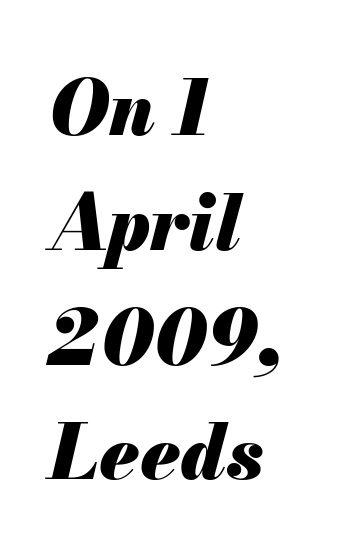
This is oblique type, the kind used for emphasis or titles. One-word summary of the alignment: left. Its strokes are broad and dark, the hallmark of bold type. The strip under each line holds only bare page. Honestly, the letter spacing is just normal — you wouldn't notice it. A typesetter would call this proportional, since set widths differ per character.
